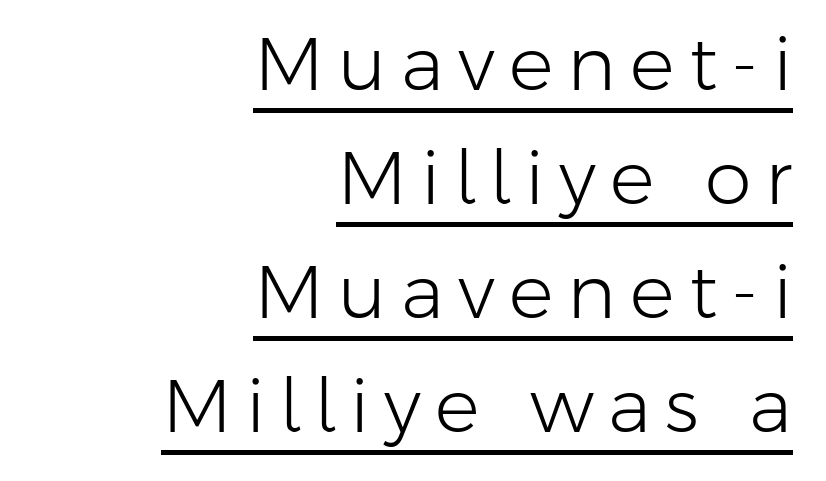
The sample's only ornament is a line tracing under the words. The setting favours the right margin, as signatures and pull-quotes sometimes do. The face used here is a sans, in the tradition of grotesques and geometrics. A normal amount of white space separates one row of letters from the next.
